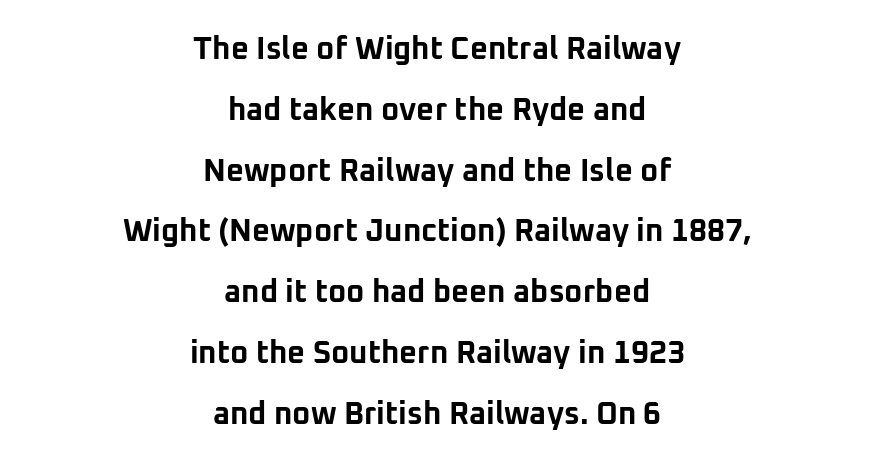
The image shows 31 px bold sans-serif type, upright; set centered, loose line spacing (1.96x), normal letter spacing, not underlined; low stroke contrast and a medium x-height.
